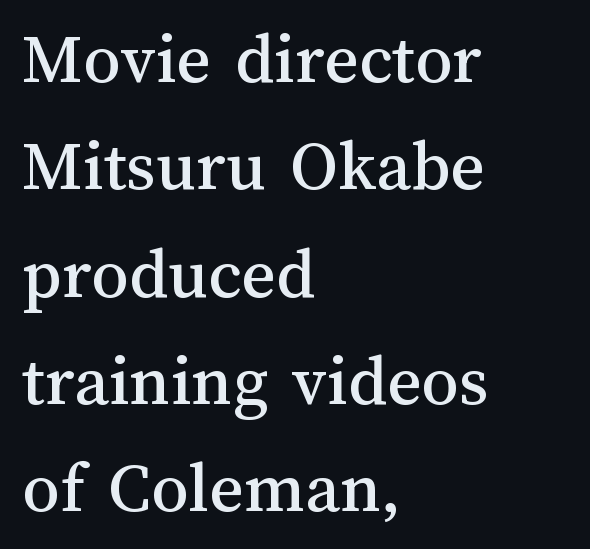
{"italic": "no", "width": "normal", "stroke_contrast": "medium", "x_height": "medium", "monospaced": "no", "underline": "no", "align": "left", "line_spacing": "normal", "line_spacing_ratio": 1.45, "letter_spacing": "normal", "letter_spacing_em": 0.0, "glyph_px": 74}
